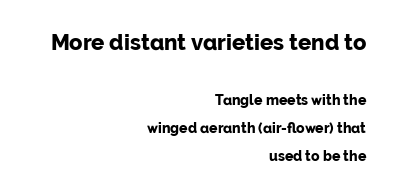
Q: Is the text bold? A: Yes.
Q: Is the text italic (slanted)? A: No, it is upright.
Q: Is the text underlined? A: No.
Q: How is the paragraph aligned? A: Right-aligned.
Q: Is the spacing between letters normal or unusually wide? A: Normal.
Q: Is the spacing between lines tight, normal or loose? A: Loose.
Q: Which block of text is set in a larger size, the first (top) or the second (bottom)? A: The first (top) one.
